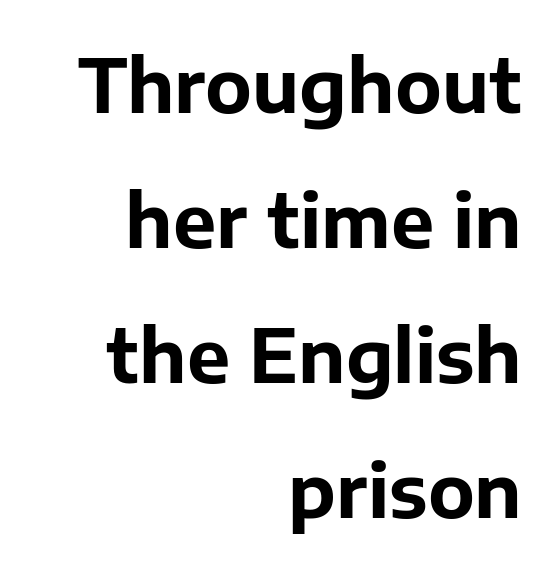
{"serif": "no", "italic": "no", "bold": "yes", "weight": "bold", "width": "normal", "stroke_contrast": "low", "x_height": "medium", "monospaced": "no", "underline": "no", "align": "right", "line_spacing_ratio": 1.85, "letter_spacing": "normal", "letter_spacing_em": 0.0, "glyph_px": 73}
